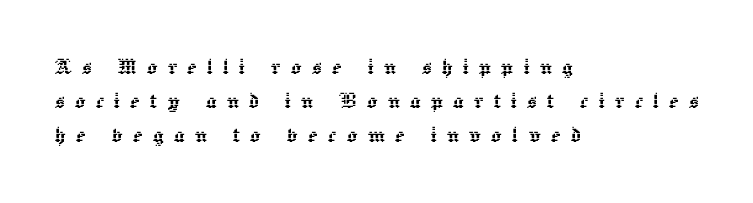
Q: Is the text italic (slanted)? A: No, it is upright.
Q: Is the text underlined? A: No.
Q: How is the paragraph aligned? A: Left-aligned.
Q: Is the spacing between letters normal or unusually wide? A: Unusually wide.
Q: Is the spacing between lines tight, normal or loose? A: Normal.
